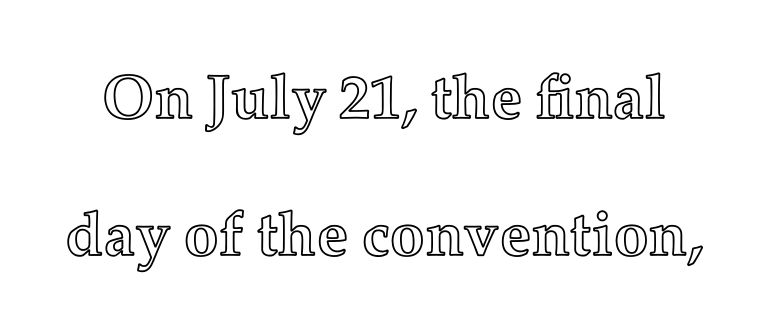
The image shows 62 px text type, upright; set loose line spacing (2.21x), normal letter spacing, not underlined; a medium x-height.
